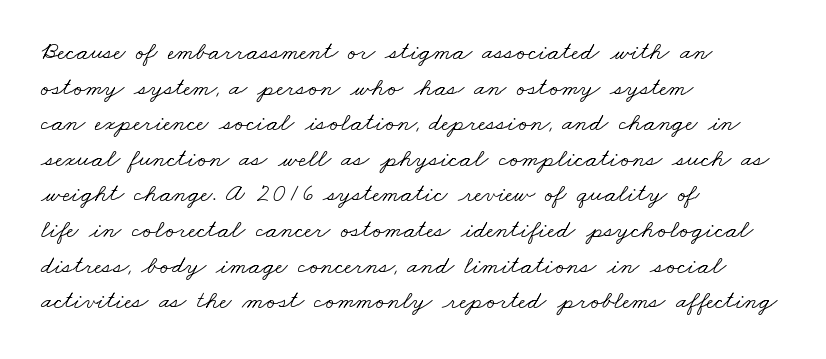
{"bold": "no", "underline": "no", "align": "left", "line_spacing": "normal", "line_spacing_ratio": 1.37, "letter_spacing": "normal", "letter_spacing_em": 0.0, "glyph_px": 26}
